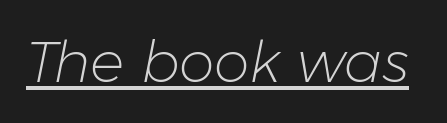
Q: Is the text bold? A: No.
Q: Is the text italic (slanted)? A: Yes, it leans right by about 11 degrees.
Q: Is the text underlined? A: Yes.
Q: Is the spacing between letters normal or unusually wide? A: Normal.
Q: Width (condensed, normal, or wide)? A: Normal.
Q: Stroke contrast? A: Low.
Q: x-height? A: Medium.
Q: Monospaced? A: No.
